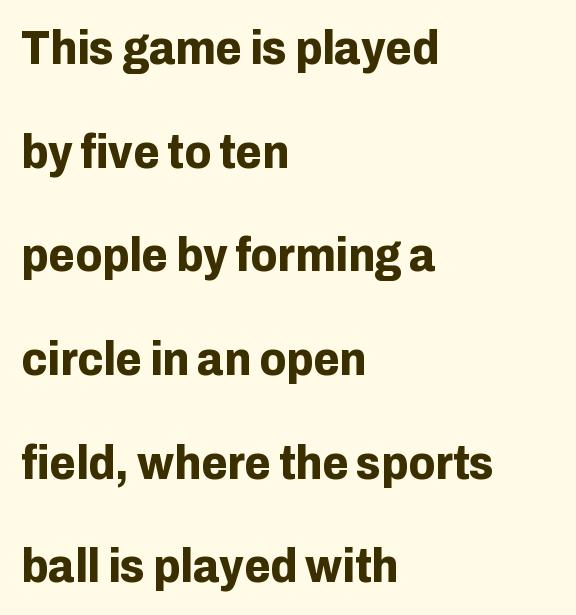
Bare-footed words on every line. Which margin do the lines hug? The left one — the right edge is uneven. The letters advance in unequal steps, a hallmark of proportional type. Stroke terminals: plain, sans-serif. One glance says open: line gaps are wider than usual. Tracking here is standard; glyphs follow each other at the usual distance.
